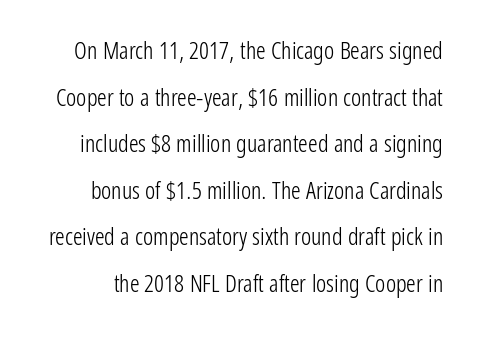
Q: Is the text bold? A: No.
Q: Is the text italic (slanted)? A: No, it is upright.
Q: Is the text underlined? A: No.
Q: Is the spacing between letters normal or unusually wide? A: Normal.
Q: Is the spacing between lines tight, normal or loose? A: Loose.
